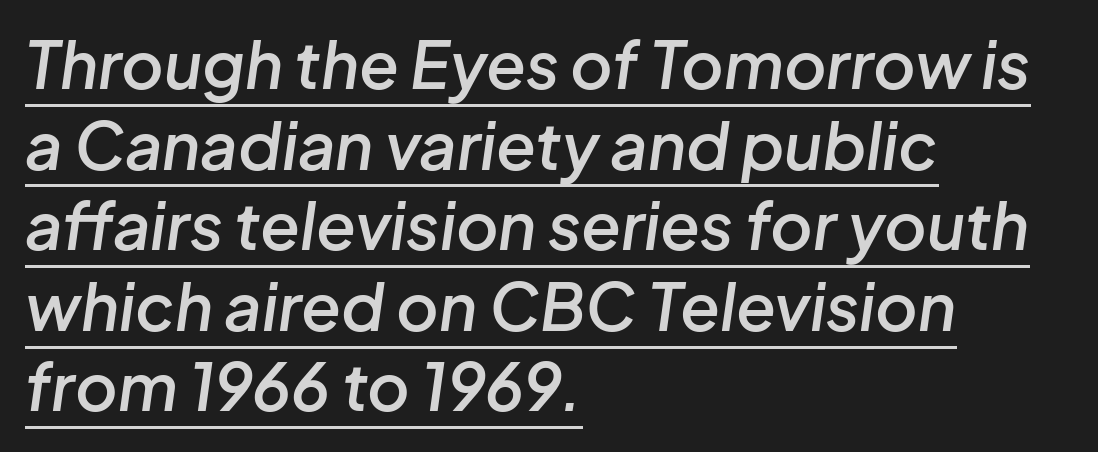
The image shows 65 px semibold type, italic (leaning right); set left-aligned, line spacing 1.24x, normal letter spacing, underlined; low stroke contrast and a medium x-height.
